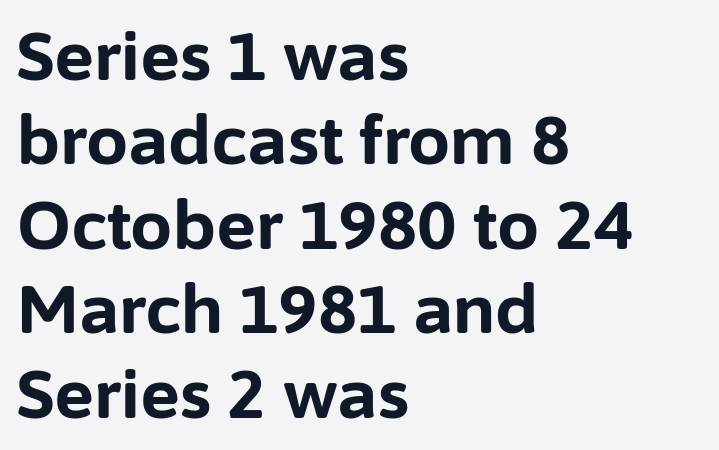
{"serif": "no", "italic": "no", "bold": "yes", "weight": "bold", "width": "normal", "stroke_contrast": "low", "x_height": "medium", "monospaced": "no", "underline": "no", "align": "left", "line_spacing": "normal", "line_spacing_ratio": 1.26, "letter_spacing": "normal", "letter_spacing_em": 0.0, "glyph_px": 67}
